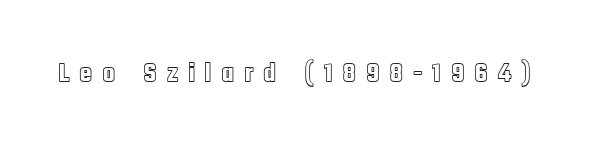
Glyph-to-glyph distance is far greater than everyday printed text. It's the straight-up-and-down kind of type. Underline: absent.
